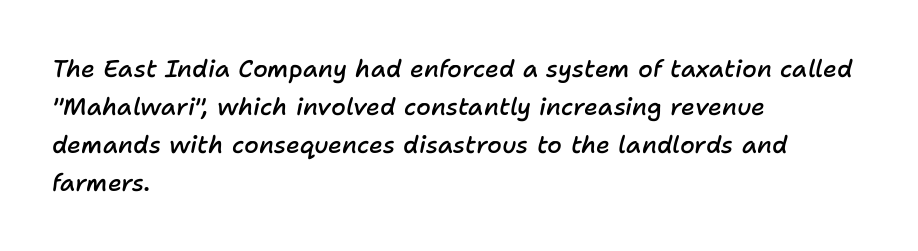
{"italic": "yes", "lean": "right", "slant_degrees": 11, "bold": "semi", "underline": "no", "align": "left", "line_spacing": "normal", "line_spacing_ratio": 1.58, "letter_spacing": "normal", "letter_spacing_em": 0.0, "glyph_px": 24}
